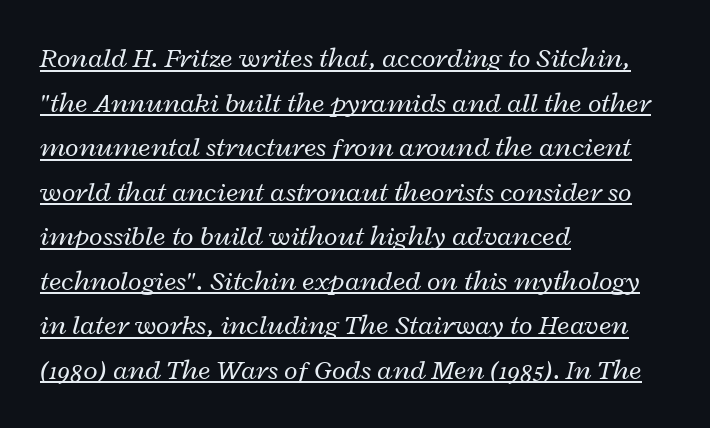
{"italic": "yes", "lean": "right", "slant_degrees": 12, "bold": "no", "weight": "regular", "width": "wide", "stroke_contrast": "low", "x_height": "medium", "monospaced": "no", "underline": "yes", "align": "left", "line_spacing": "normal", "line_spacing_ratio": 1.59, "letter_spacing": "normal", "letter_spacing_em": 0.0, "glyph_px": 28}
